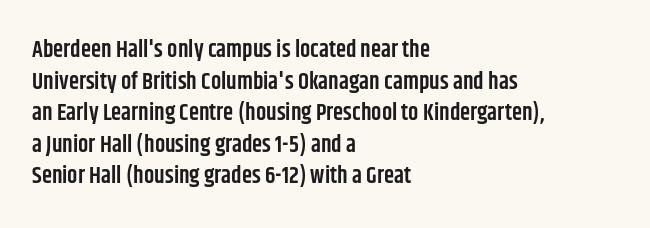
Q: Is the text bold? A: Semi-bold.
Q: Is the text italic (slanted)? A: No, it is upright.
Q: Is the text underlined? A: No.
Q: How is the paragraph aligned? A: Left-aligned.
Q: Is the spacing between letters normal or unusually wide? A: Normal.
Q: Is the spacing between lines tight, normal or loose? A: Normal.
